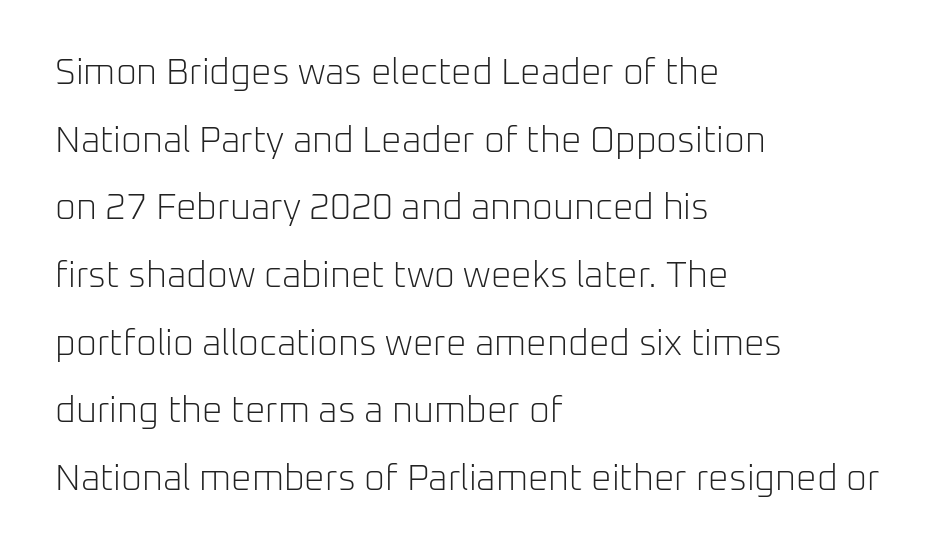
The image shows 36 px light sans-serif type, upright; set left-aligned, line spacing 1.88x, normal letter spacing, not underlined; low stroke contrast and a medium x-height.
